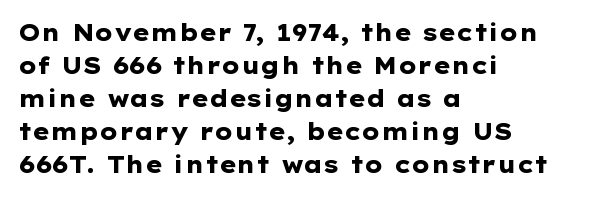
Q: Is the text bold? A: Yes.
Q: Is the text italic (slanted)? A: No, it is upright.
Q: Is the text underlined? A: No.
Q: How is the paragraph aligned? A: Left-aligned.
Q: Is the spacing between letters normal or unusually wide? A: Normal.
Q: Is the spacing between lines tight, normal or loose? A: Normal.
